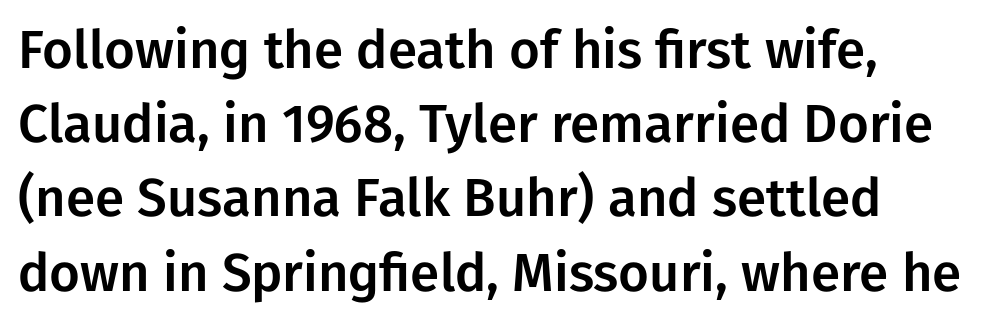
The gaps between neighbouring characters are ordinary and unremarkable. This sample uses an upright cut, with every glyph sitting square on the baseline. Are there feet on the stems? There aren't — it's a sans. The face used here is proportionally spaced, like ordinary book or web type. Students, observe: this is what conventionally led text looks like. Honestly, there is no underline to notice here at all.
